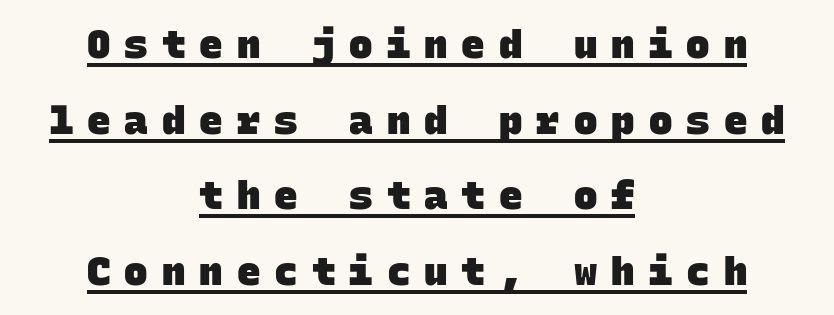
A student would call this center alignment; a typographer would say set centered. These characters rest on top of a visible drawn line. Caption: bold face, heavy strokes. This rendering employs a face without finishing strokes, i.e., a sans-serif.
